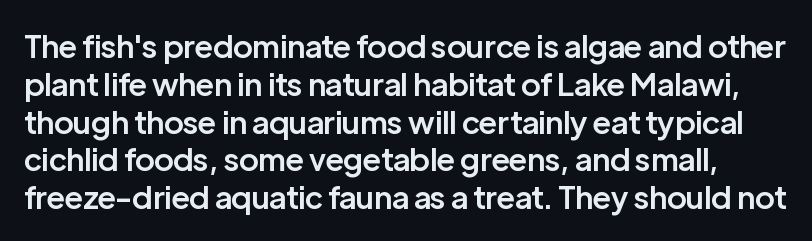
{"serif": "no", "italic": "no", "bold": "semi", "weight": "semibold", "width": "normal", "stroke_contrast": "low", "x_height": "medium", "monospaced": "no", "underline": "no", "line_spacing_ratio": 1.22, "letter_spacing": "normal", "letter_spacing_em": 0.0, "glyph_px": 31}
